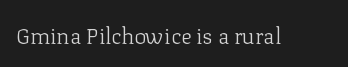
The space directly below the letters is spotless. Quick note: not italic, upright. The line texture is even and compact thanks to regular tracking. These glyphs show unthickened strokes, regular width or finer.
